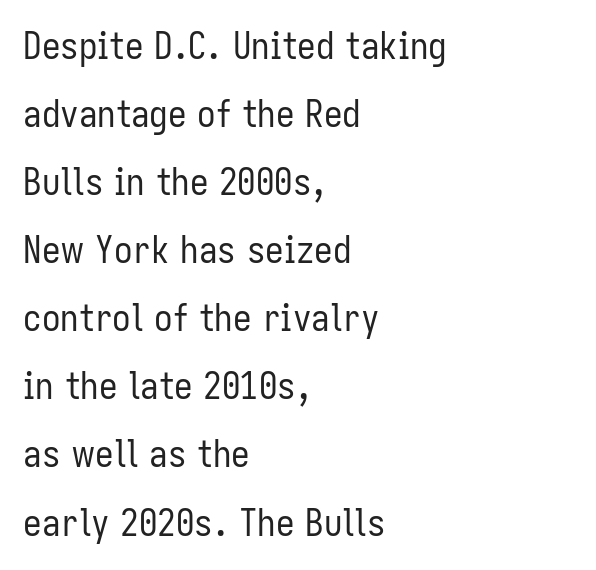
If you drew a line through each stem, it would be perfectly vertical. Line beginnings align vertically; line endings do not. Think of a printed novel: that variable character pitch is what you see here. Just letters on the line, the space beneath them empty. The face used here is rendered with its standard letterfit. Is this a heavy cut? Hardly; it is regular or lighter.
